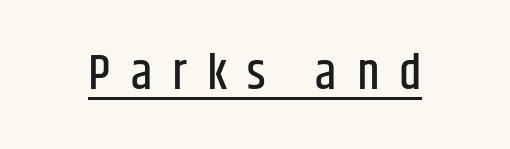
Ascenders rise straight up at ninety degrees. This is sans-serif lettering, the kind often seen on screens and signage. Honestly, the underline is the first thing you notice here. Do the characters align in a grid? No, the font is proportional.
